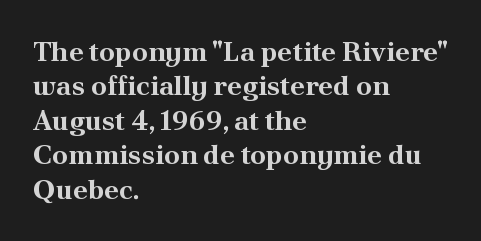
When letters stand straight like this, we call the style roman or upright. Pretty heavy lettering here — definitely bold. Line beginnings align vertically; line endings do not. Clear beneath every line of the passage. Are there feet on the stems? There are — it's a serif. Between one letter and the next there's only the usual sliver of space.
